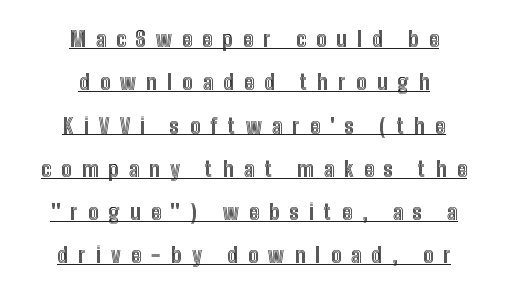
One-word summary of the alignment: center. Descenders here cross a horizontal rule under the line. Spacing between characters has been opened up far beyond the box default. Vertical strokes here are truly vertical. The block of text is sparse from top to bottom, with ample space between rows.
